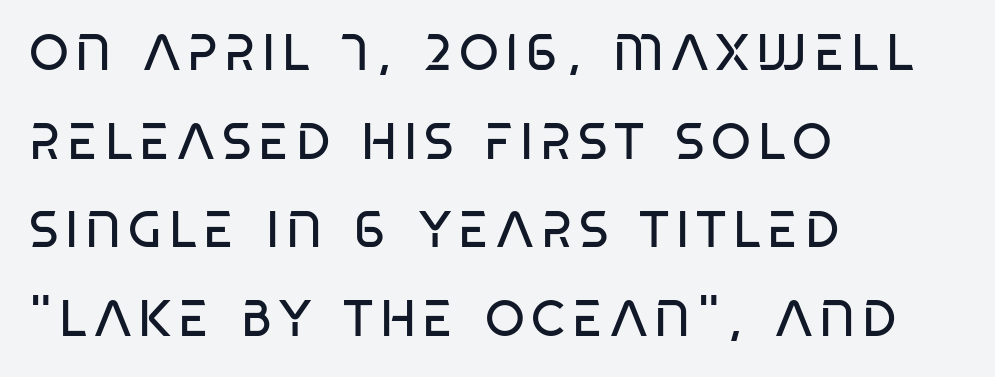
The image shows 51 px regular-weight, condensed sans-serif type, upright; set left-aligned, line spacing 1.74x, not underlined; low stroke contrast and a large x-height.
